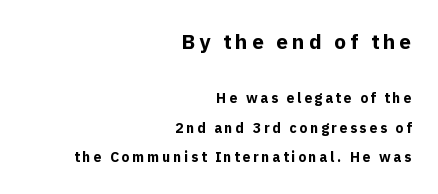
{"italic": "no", "bold": "yes", "underline": "no", "align": "right", "line_spacing": "loose", "line_spacing_ratio": 2.11, "larger_block": "first", "size_ratio": 1.5, "glyph_px": 21}
